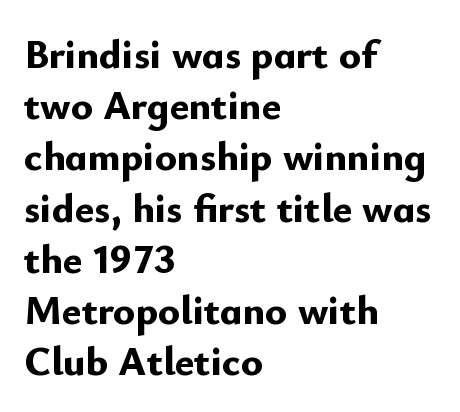
Q: Is the text bold? A: Yes.
Q: Is the text italic (slanted)? A: No, it is upright.
Q: Is the typeface a serif or a sans-serif typeface? A: Sans-serif.
Q: Is the text underlined? A: No.
Q: How is the paragraph aligned? A: Left-aligned.
Q: Is the spacing between letters normal or unusually wide? A: Normal.
Q: Is the spacing between lines tight, normal or loose? A: Normal.
Q: Width (condensed, normal, or wide)? A: Normal.
Q: Stroke contrast? A: Low.
Q: x-height? A: Small.
Q: Monospaced? A: No.
